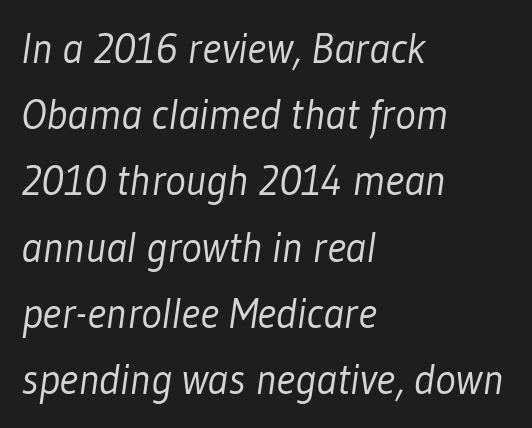
The image shows 43 px light, condensed sans-serif type; set left-aligned, normal line spacing (1.54x), normal letter spacing, not underlined; low stroke contrast and a medium x-height.
